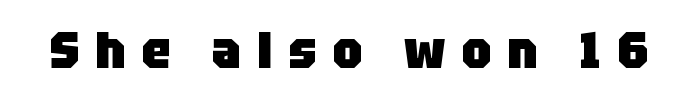
{"serif": "no", "italic": "no", "bold": "yes", "weight": "heavy", "width": "normal", "stroke_contrast": "low", "x_height": "large", "monospaced": "no", "underline": "no", "letter_spacing": "wide", "letter_spacing_em": 0.3, "glyph_px": 52}
